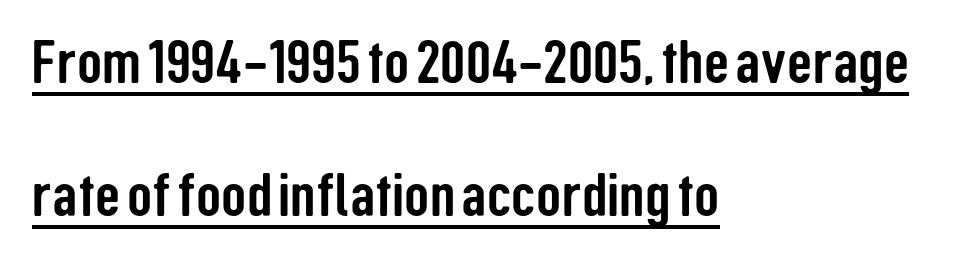
Q: Is the text italic (slanted)? A: No, it is upright.
Q: Is the typeface a serif or a sans-serif typeface? A: Sans-serif.
Q: Is the text underlined? A: Yes.
Q: How is the paragraph aligned? A: Left-aligned.
Q: Is the spacing between letters normal or unusually wide? A: Normal.
Q: Is the spacing between lines tight, normal or loose? A: Loose.
Q: Width (condensed, normal, or wide)? A: Condensed.
Q: Stroke contrast? A: Low.
Q: x-height? A: Medium.
Q: Monospaced? A: No.
